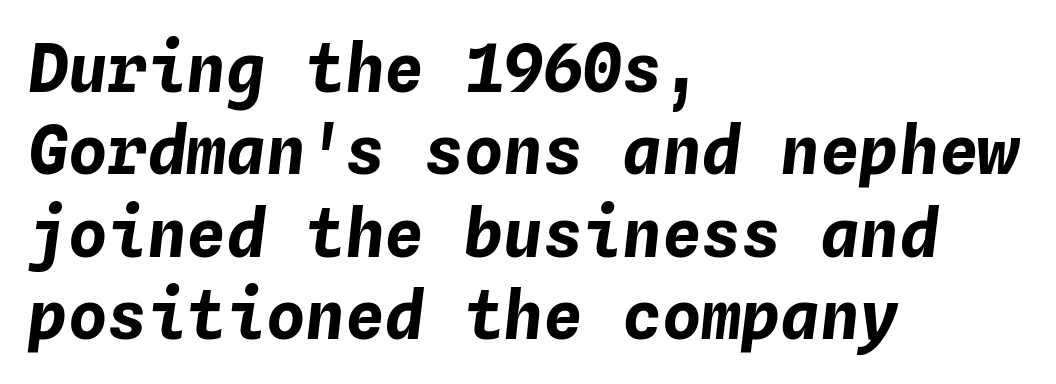
The face used here has the dense, thick strokes of a bold. Honestly, there is no underline to notice here at all. This sample has the even, mechanical cadence of fixed-width lettering. Successive baselines arrive at the customary interval. The passage shown leans; its letterforms are oblique. The gaps between neighbouring characters are ordinary and unremarkable.
